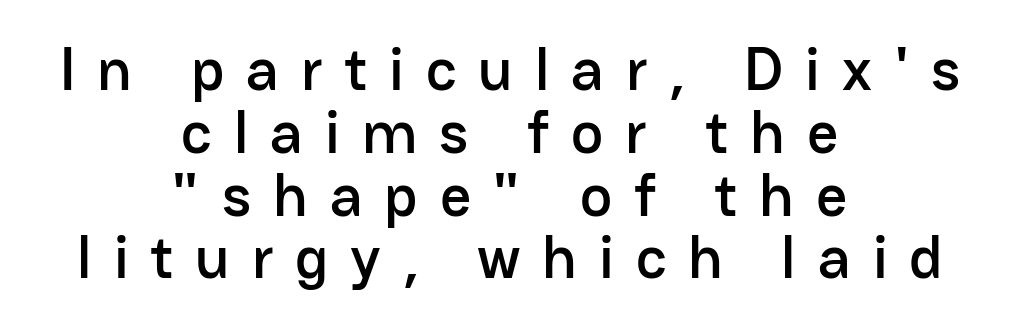
A typesetter would call this leading minimal, almost set solid. The text was rendered using a sans face with plain stroke endings. Notice how the passage keeps no hard edge, just a central spine. This sample has the flowing, uneven cadence of proportional lettering.
